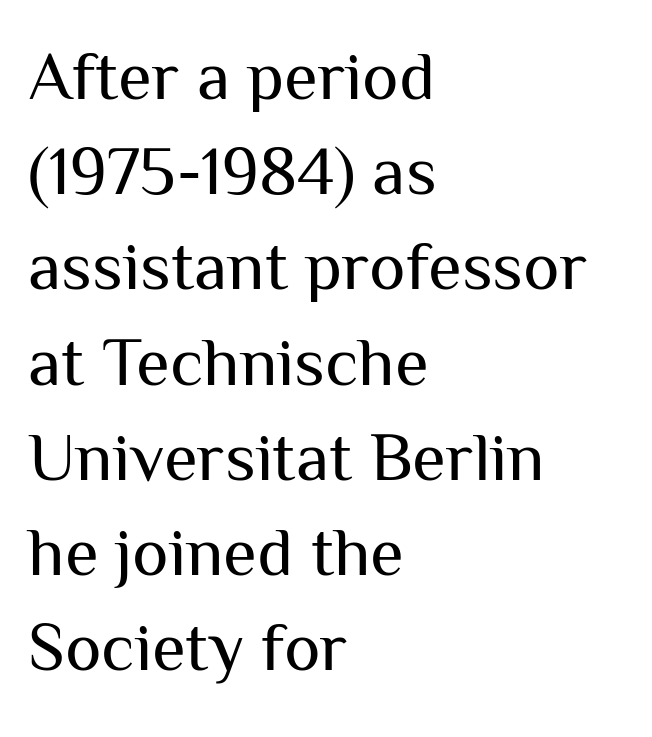
Beneath every word, the page is bare. Typographically, this falls in the sans-serif category. Regular leading. Weight: regular or lighter. The rendering keeps characters at their native spacing. The lettering stays uniformly vertical, giving the passage a roman look.
